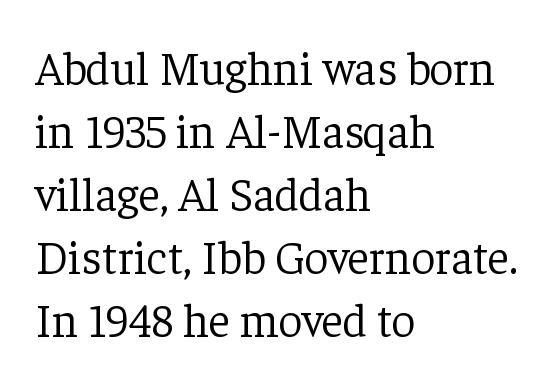
{"serif": "yes", "italic": "no", "bold": "no", "weight": "light", "width": "normal", "stroke_contrast": "low", "x_height": "medium", "monospaced": "no", "underline": "no", "align": "left", "line_spacing": "normal", "line_spacing_ratio": 1.34, "letter_spacing": "normal", "letter_spacing_em": 0.0, "glyph_px": 47}
